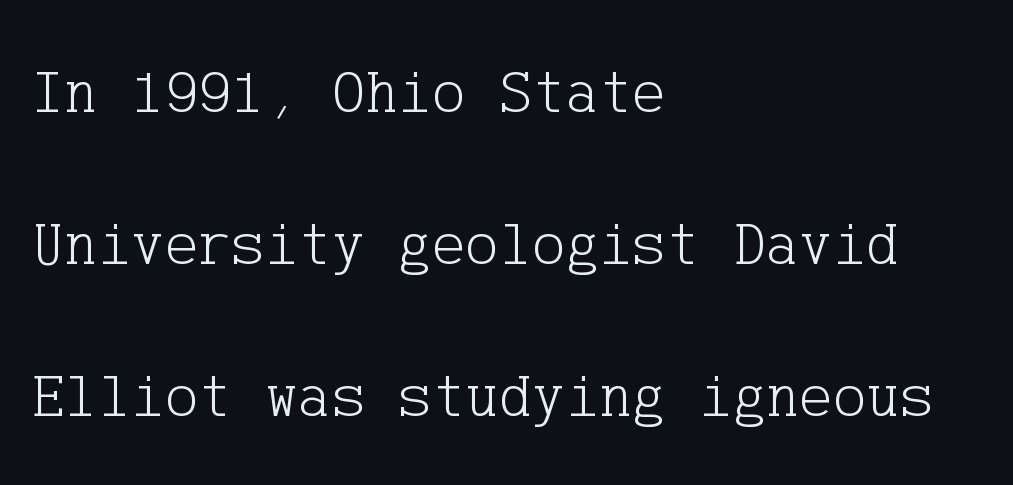
These glyphs show unthickened strokes, regular width or finer. Are there feet on the stems? There are — it's a serif. A typesetter would call this leading open, well beyond the default. Casual observation: everything's shoved over to the left.
